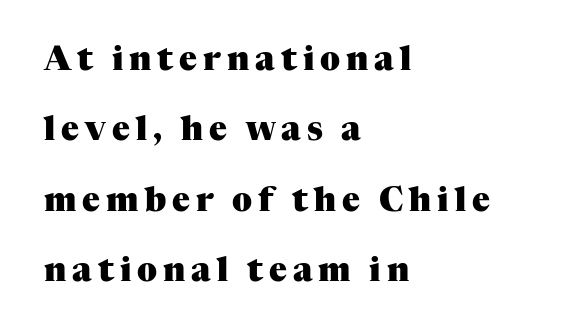
Q: Is the text bold? A: Yes.
Q: Is the text italic (slanted)? A: No, it is upright.
Q: Is the typeface a serif or a sans-serif typeface? A: Serif.
Q: Is the text underlined? A: No.
Q: How is the paragraph aligned? A: Left-aligned.
Q: Is the spacing between lines tight, normal or loose? A: Loose.
Q: Width (condensed, normal, or wide)? A: Normal.
Q: Stroke contrast? A: Medium.
Q: x-height? A: Medium.
Q: Monospaced? A: No.
